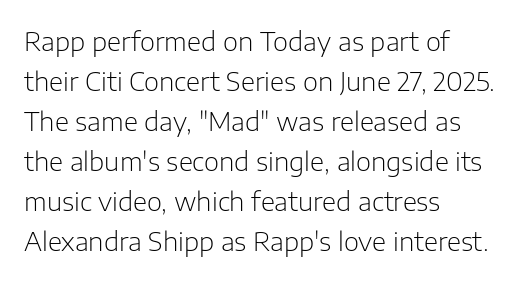
Q: Is the text bold? A: No.
Q: Is the text italic (slanted)? A: No, it is upright.
Q: Is the text underlined? A: No.
Q: How is the paragraph aligned? A: Left-aligned.
Q: Is the spacing between letters normal or unusually wide? A: Normal.
Q: Is the spacing between lines tight, normal or loose? A: Normal.
